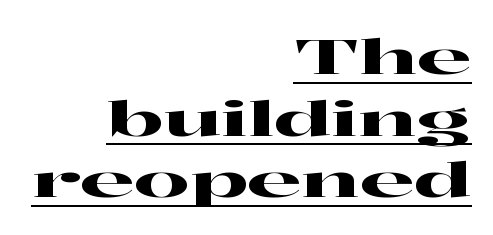
Does extra space separate the letters? No, they use regular spacing. Note the varied advance widths — an 'i' is clearly narrower than an 'm'. The lines are quadded right. The axis of the letterforms is exactly vertical.
